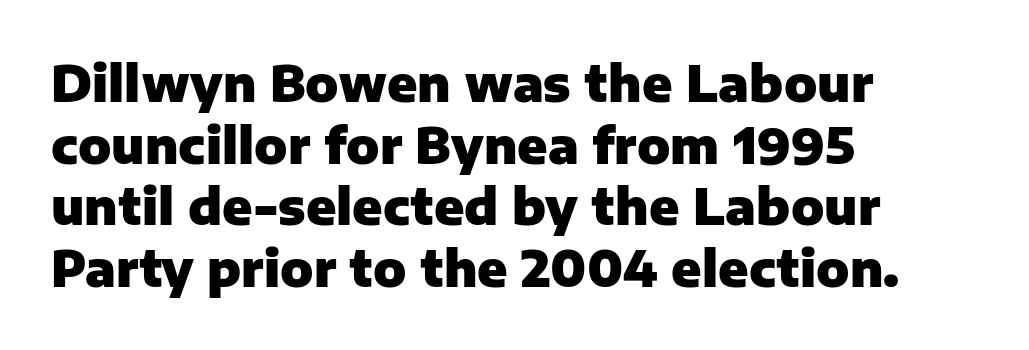
{"serif": "no", "italic": "no", "bold": "yes", "weight": "heavy", "width": "normal", "stroke_contrast": "low", "x_height": "medium", "monospaced": "no", "underline": "no", "align": "left", "line_spacing": "normal", "line_spacing_ratio": 1.26, "letter_spacing": "normal", "letter_spacing_em": 0.0, "glyph_px": 49}
